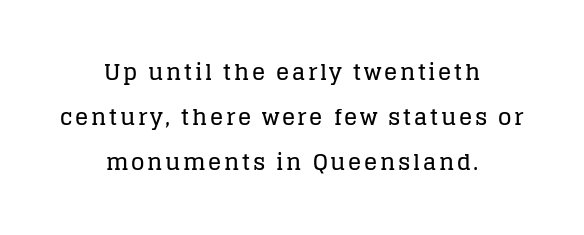
Q: Is the text italic (slanted)? A: No, it is upright.
Q: Is the text underlined? A: No.
Q: How is the paragraph aligned? A: Centered.
Q: Is the spacing between lines tight, normal or loose? A: Loose.
